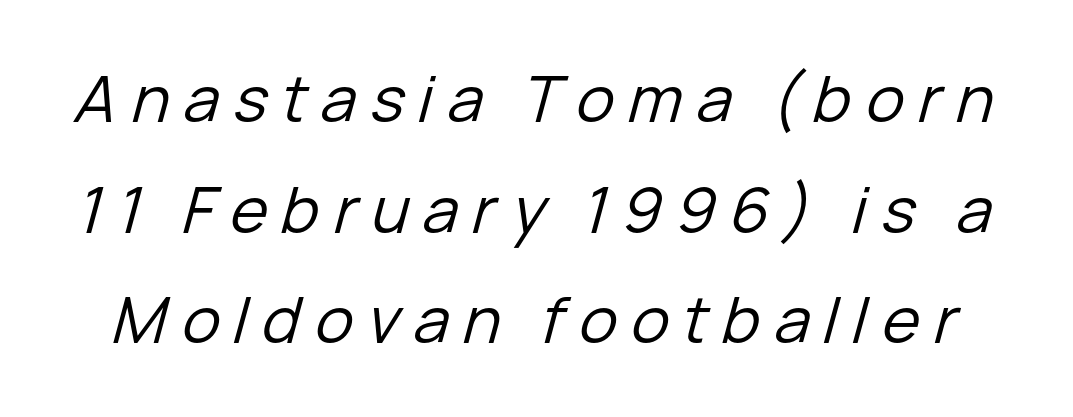
Characters are canted at an angle relative to the baseline's perpendicular. Decoration check: the copy has no underline. Proportional: the letters do not fall into vertical columns. This rendering widens character spacing well past its baseline value. The weight tops out at a normal text grade.
